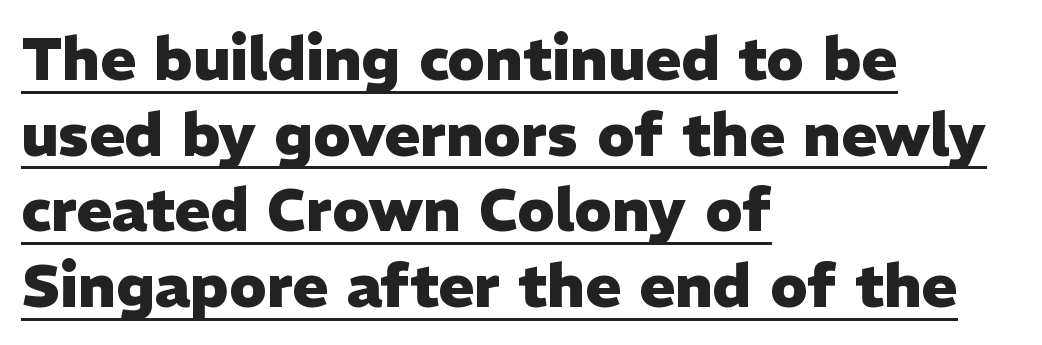
{"serif": "no", "italic": "no", "bold": "yes", "weight": "heavy", "width": "normal", "stroke_contrast": "low", "x_height": "medium", "monospaced": "no", "underline": "yes", "align": "left", "line_spacing": "normal", "line_spacing_ratio": 1.26, "letter_spacing": "normal", "letter_spacing_em": 0.0, "glyph_px": 60}
